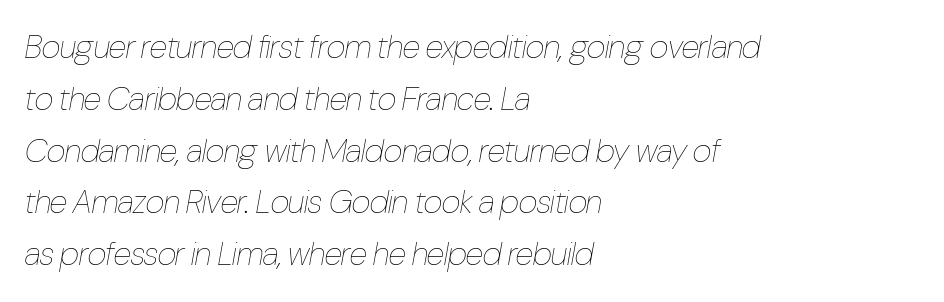
The image shows 33 px thin, condensed type, italic (leaning right); set left-aligned, normal line spacing (1.57x), normal letter spacing, not underlined; low stroke contrast and a medium x-height.
